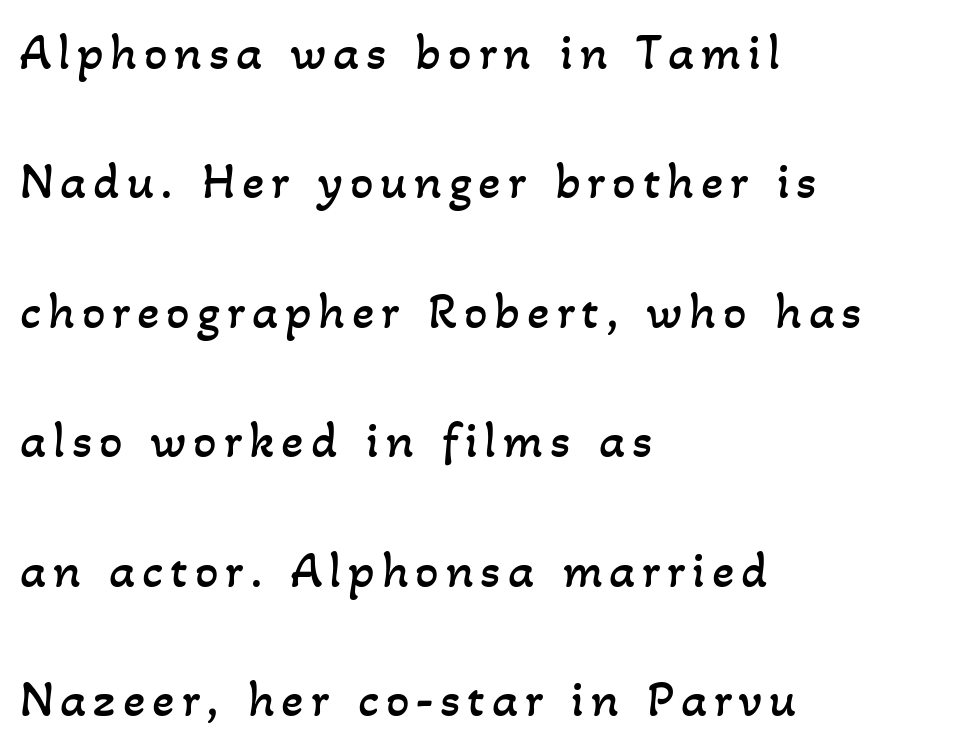
Unbolded letterforms with no extra heft. In terms of leading, this rendering errs on the spacious side. Typeset ragged right — the left edge is the straight one. Here the designer chose a conventional face with non-uniform glyph widths.
